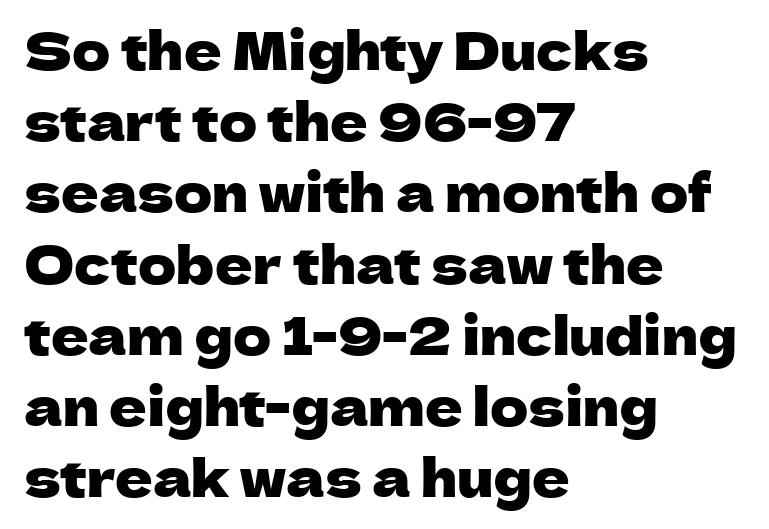
The image shows 52 px sans-serif type, upright; set left-aligned, normal line spacing (1.37x), normal letter spacing, not underlined; low stroke contrast and a medium x-height.
